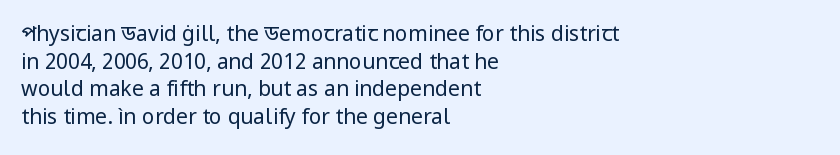
Every stem runs plumb, perpendicular to the baseline. Leftover space on each line is placed entirely after the last word. Check the space under the baseline: it is left empty. This reads as an unemphasized weight, regular at the heaviest. Caption: standard tracking, unaltered.
